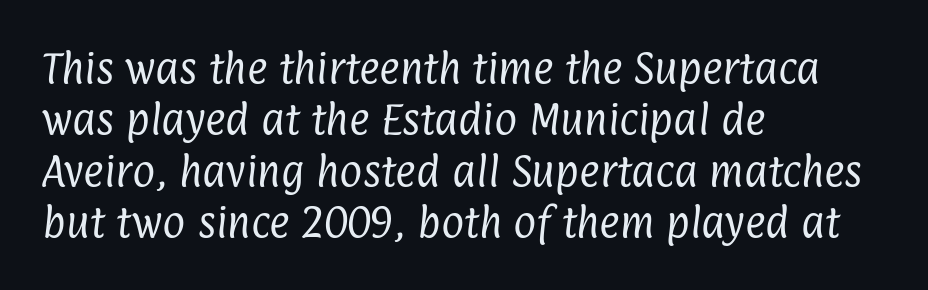
If you measured baseline to baseline, you'd find a middling distance. A clean baseline with only descenders dipping below it. The letters advance in unequal steps, a hallmark of proportional type. Weight class: somewhere from thin through regular.
